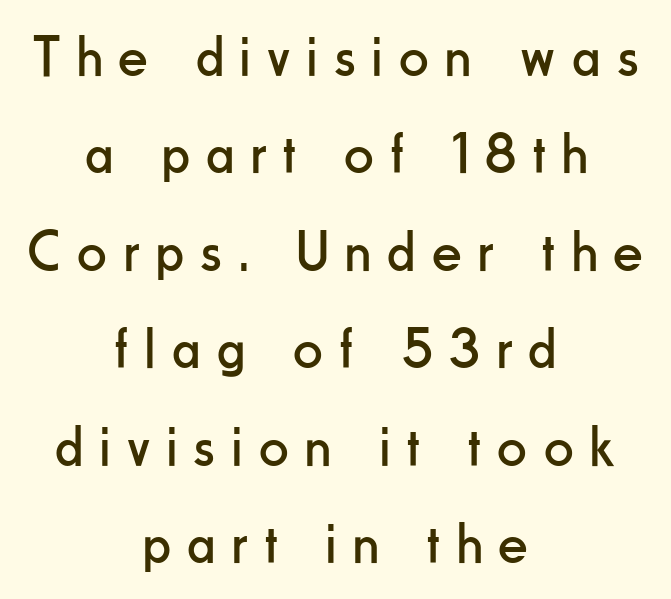
These lines are rendered in a variable-pitch font. Display-style spreading of the glyphs; the letterfit is very open. Every character sits straight up, as roman type does. Regarding serifs, this sample does without them. Plain, unruled lines of type. Is the block centered? Yes — each line is placed symmetrically about the middle.
